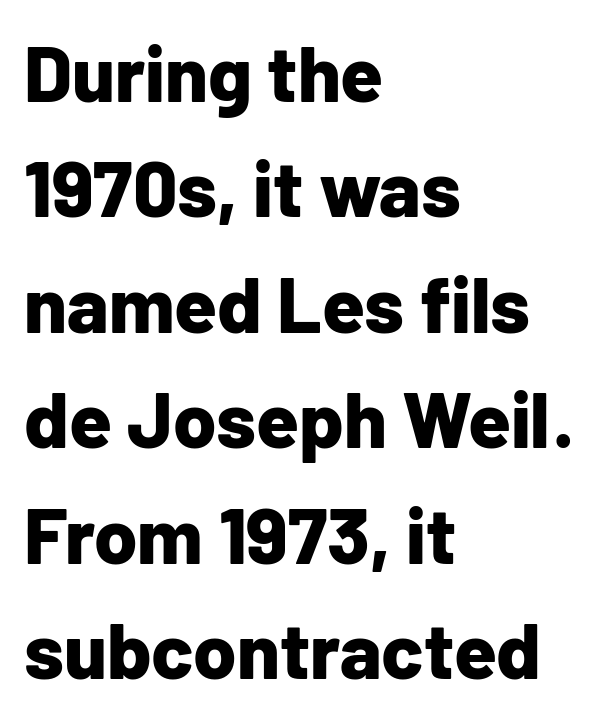
Q: Is the text bold? A: Yes.
Q: Is the text italic (slanted)? A: No, it is upright.
Q: Is the typeface a serif or a sans-serif typeface? A: Sans-serif.
Q: Is the text underlined? A: No.
Q: How is the paragraph aligned? A: Left-aligned.
Q: Is the spacing between letters normal or unusually wide? A: Normal.
Q: Is the spacing between lines tight, normal or loose? A: Normal.
Q: Width (condensed, normal, or wide)? A: Normal.
Q: Stroke contrast? A: Low.
Q: x-height? A: Medium.
Q: Monospaced? A: No.
